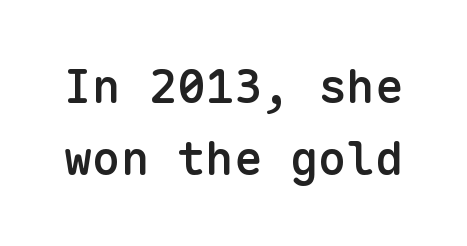
The characters look somewhat weighty, a semibold short of true bold. The letters stand upright; this is a roman face. Observe the ordinary spacing: letters are neighbours, not strangers. The face used here is monospaced, like something from a code editor. Underlining? Definitely not there.
